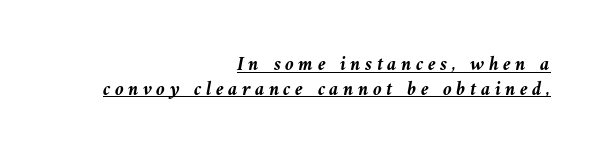
The image shows 20 px bold type, italic (leaning left); set right-aligned, line spacing 1.23x, unusually wide letter spacing (+0.22 em), underlined.
